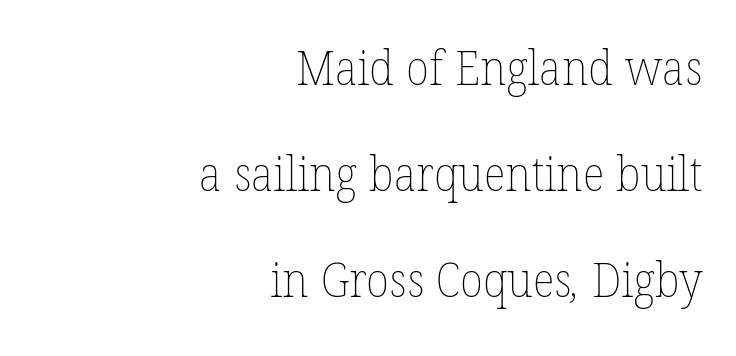
{"bold": "no", "weight": "thin", "width": "normal", "stroke_contrast": "low", "x_height": "medium", "monospaced": "no", "underline": "no", "align": "right", "line_spacing": "loose", "line_spacing_ratio": 2.26, "letter_spacing": "normal", "letter_spacing_em": 0.0, "glyph_px": 47}
